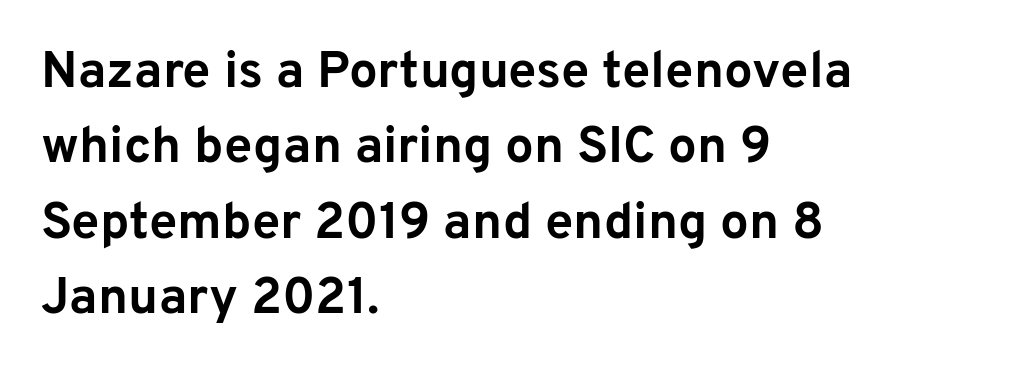
Each word holds together tightly as a unit, with standard inter-letter gaps. Each letter keeps its own natural width here, so spacing adapts to shape. Is the type bold? Yes — the strokes are clearly thick and heavy. Nothing sits at the stroke ends, so this counts as sans-serif. Posture: upright roman.
